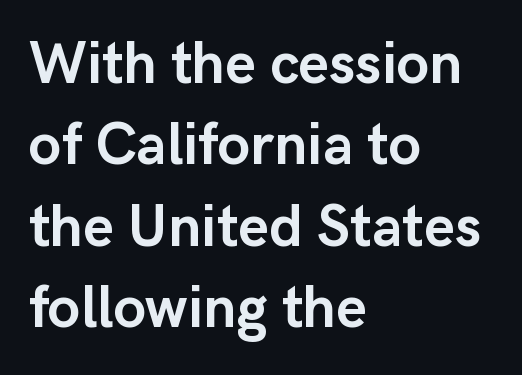
The image shows 59 px semibold sans-serif type, upright; set left-aligned, normal line spacing (1.38x), normal letter spacing, not underlined; low stroke contrast and a medium x-height.
